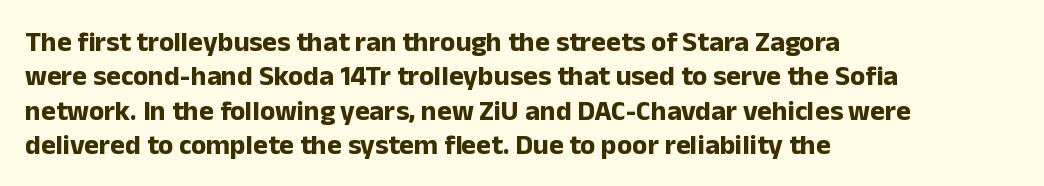
{"serif": "no", "italic": "no", "bold": "yes", "weight": "bold", "width": "normal", "stroke_contrast": "low", "x_height": "medium", "monospaced": "no", "underline": "no", "align": "left", "line_spacing_ratio": 1.23, "letter_spacing": "normal", "letter_spacing_em": 0.0, "glyph_px": 28}
